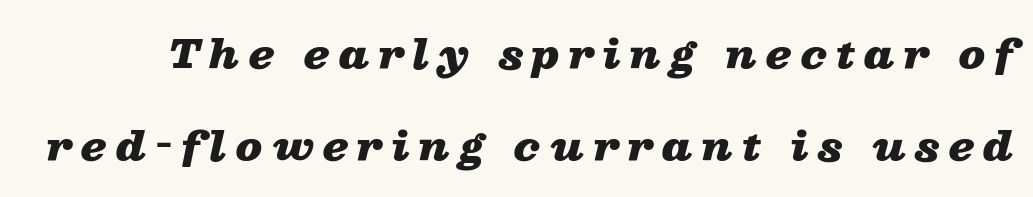
{"italic": "yes", "lean": "right", "slant_degrees": 13, "bold": "yes", "weight": "heavy", "width": "wide", "stroke_contrast": "low", "x_height": "medium", "monospaced": "no", "underline": "no", "line_spacing": "loose", "line_spacing_ratio": 2.36, "letter_spacing": "wide", "letter_spacing_em": 0.23, "glyph_px": 39}
